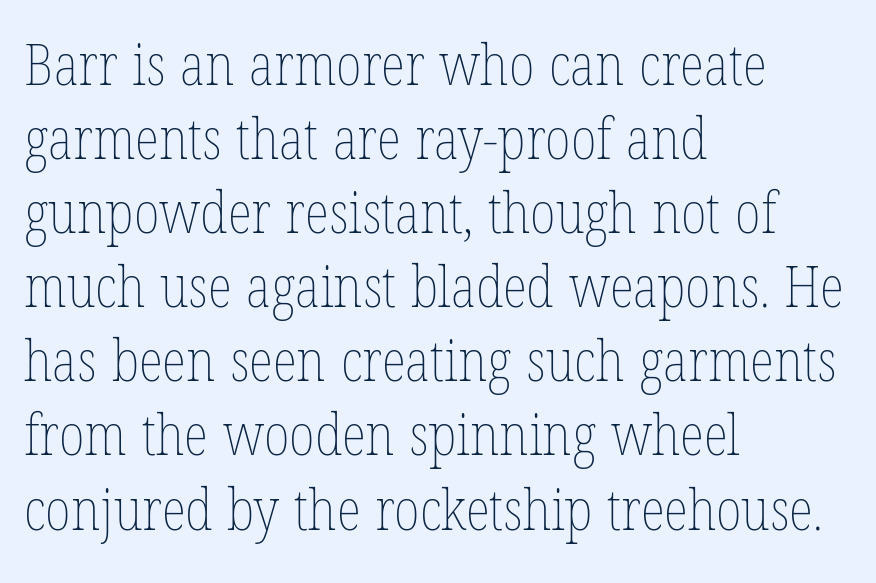
Q: Is the text bold? A: No.
Q: Is the text italic (slanted)? A: No, it is upright.
Q: Is the text underlined? A: No.
Q: How is the paragraph aligned? A: Left-aligned.
Q: Is the spacing between letters normal or unusually wide? A: Normal.
Q: Is the spacing between lines tight, normal or loose? A: Normal.
Q: Width (condensed, normal, or wide)? A: Condensed.
Q: Stroke contrast? A: Low.
Q: x-height? A: Medium.
Q: Monospaced? A: No.
